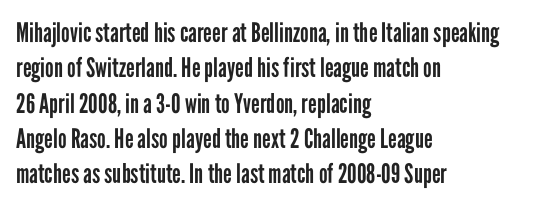
Q: Is the text bold? A: No.
Q: Is the text italic (slanted)? A: No, it is upright.
Q: Is the text underlined? A: No.
Q: How is the paragraph aligned? A: Left-aligned.
Q: Is the spacing between letters normal or unusually wide? A: Normal.
Q: Is the spacing between lines tight, normal or loose? A: Normal.
